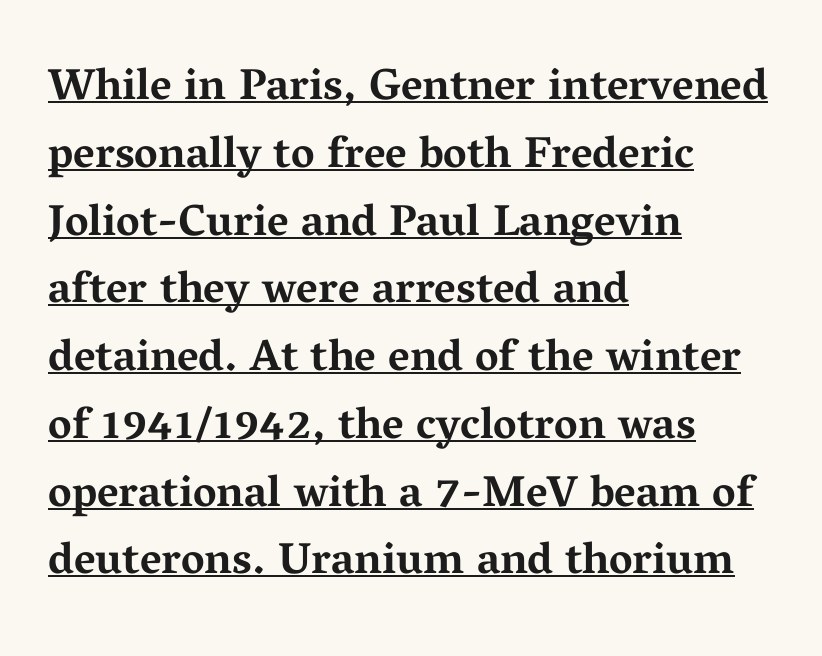
{"serif": "yes", "italic": "no", "bold": "yes", "weight": "bold", "width": "wide", "stroke_contrast": "medium", "x_height": "medium", "monospaced": "no", "underline": "yes", "align": "left", "line_spacing": "normal", "line_spacing_ratio": 1.54, "letter_spacing": "normal", "letter_spacing_em": 0.0, "glyph_px": 44}
